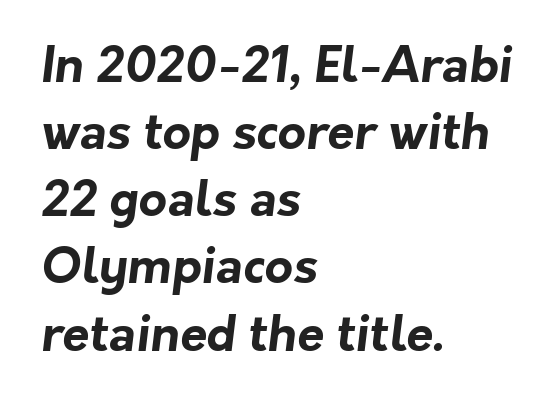
Q: Is the text bold? A: Yes.
Q: Is the typeface a serif or a sans-serif typeface? A: Sans-serif.
Q: Is the text underlined? A: No.
Q: How is the paragraph aligned? A: Left-aligned.
Q: Is the spacing between letters normal or unusually wide? A: Normal.
Q: Is the spacing between lines tight, normal or loose? A: Normal.
Q: Width (condensed, normal, or wide)? A: Normal.
Q: Stroke contrast? A: Low.
Q: x-height? A: Medium.
Q: Monospaced? A: No.
